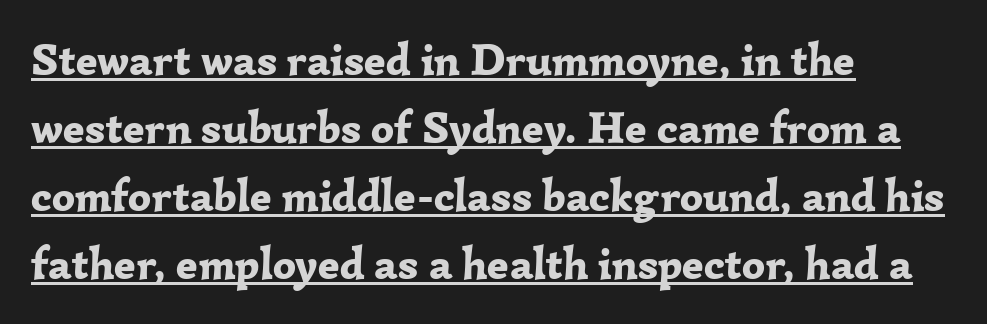
The image shows 45 px bold serif type, upright; set left-aligned, normal line spacing (1.51x), normal letter spacing, underlined; low stroke contrast and a medium x-height.
